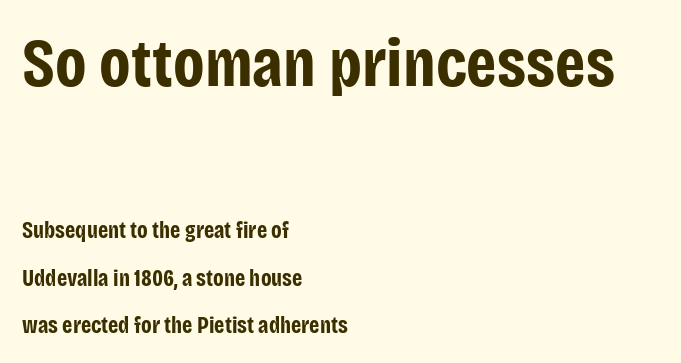
The image shows 68 px bold, condensed sans-serif type, upright; set left-aligned, loose line spacing (2.06x), normal letter spacing, not underlined; the first (top) block is 2.96x larger; low stroke contrast and a large x-height.
